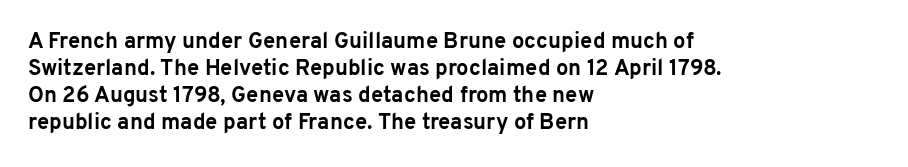
The image shows 22 px bold type, upright; set left-aligned, line spacing 1.23x, normal letter spacing, not underlined.
